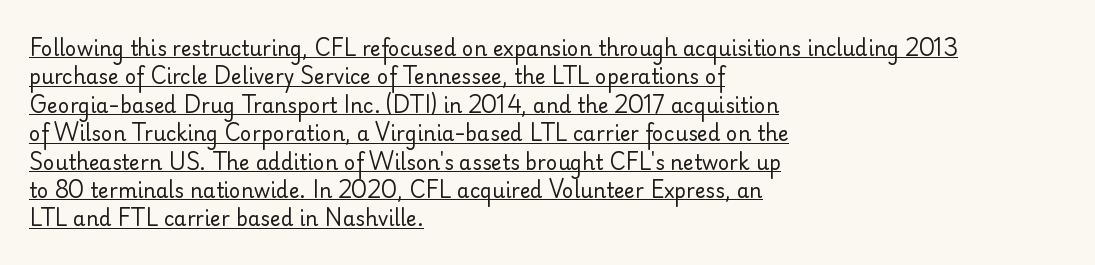
Q: Is the text bold? A: No.
Q: Is the text italic (slanted)? A: No, it is upright.
Q: Is the text underlined? A: Yes.
Q: How is the paragraph aligned? A: Left-aligned.
Q: Is the spacing between letters normal or unusually wide? A: Normal.
Q: Is the spacing between lines tight, normal or loose? A: Normal.
